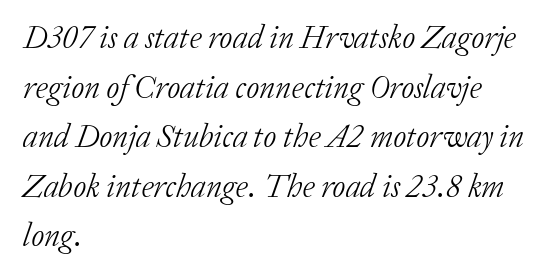
The rendering uses natural spacing where letterforms have individual widths. Check where the strokes stop: tiny serifs finish them off. The rendering uses a moderate line-height, typical for paragraphs. The zone under the glyphs is completely vacant. In terms of letterspacing, this is plain default setting. Notice how the stems are inclined rather than vertical — that's the hallmark of italics.
